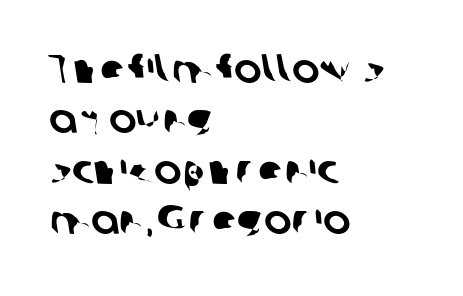
Q: Is the typeface a serif or a sans-serif typeface? A: Sans-serif.
Q: Is the text underlined? A: No.
Q: How is the paragraph aligned? A: Left-aligned.
Q: Is the spacing between letters normal or unusually wide? A: Normal.
Q: Width (condensed, normal, or wide)? A: Normal.
Q: Stroke contrast? A: Low.
Q: x-height? A: Medium.
Q: Monospaced? A: No.
